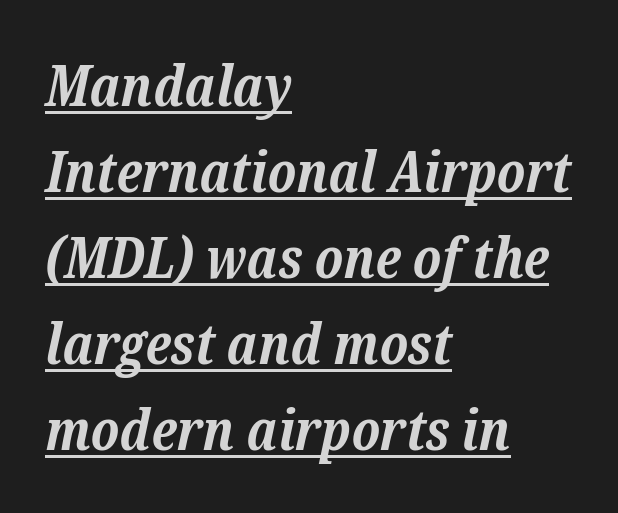
The image shows 57 px bold serif type, italic (leaning right); set left-aligned, normal line spacing (1.51x), normal letter spacing, underlined; low stroke contrast and a medium x-height.
